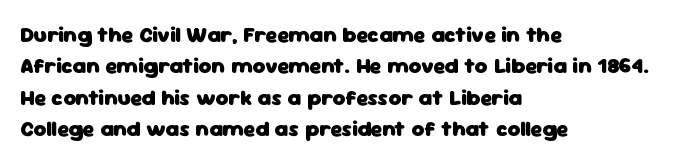
Q: Is the text bold? A: Yes.
Q: Is the text italic (slanted)? A: No, it is upright.
Q: Is the text underlined? A: No.
Q: How is the paragraph aligned? A: Left-aligned.
Q: Is the spacing between letters normal or unusually wide? A: Normal.
Q: Is the spacing between lines tight, normal or loose? A: Normal.
